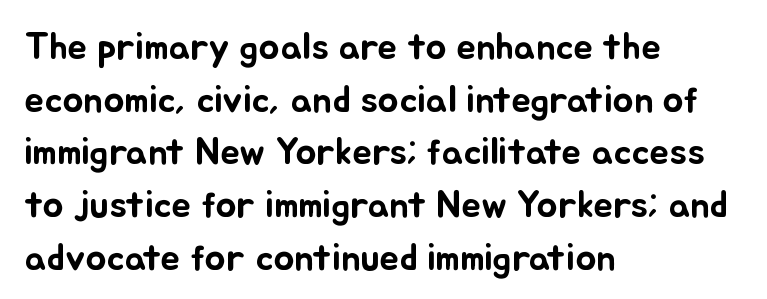
{"italic": "no", "width": "normal", "stroke_contrast": "low", "x_height": "small", "monospaced": "no", "underline": "no", "align": "left", "line_spacing": "normal", "line_spacing_ratio": 1.35, "letter_spacing": "normal", "letter_spacing_em": 0.0, "glyph_px": 39}
